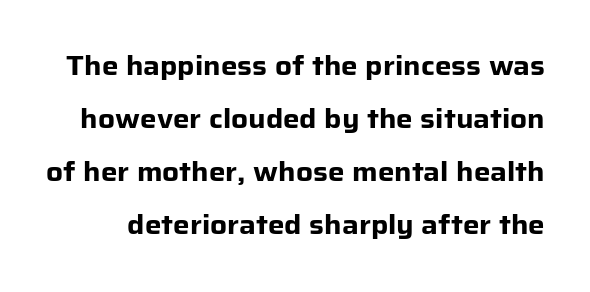
{"italic": "no", "bold": "yes", "underline": "no", "line_spacing": "loose", "line_spacing_ratio": 2.04, "letter_spacing": "normal", "letter_spacing_em": 0.0, "glyph_px": 26}
